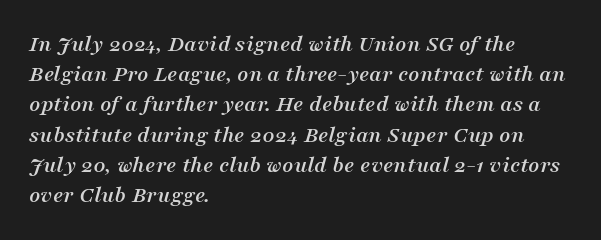
Q: Is the text italic (slanted)? A: Yes, it leans right by about 16 degrees.
Q: Is the text underlined? A: No.
Q: How is the paragraph aligned? A: Left-aligned.
Q: Is the spacing between letters normal or unusually wide? A: Normal.
Q: Is the spacing between lines tight, normal or loose? A: Normal.
